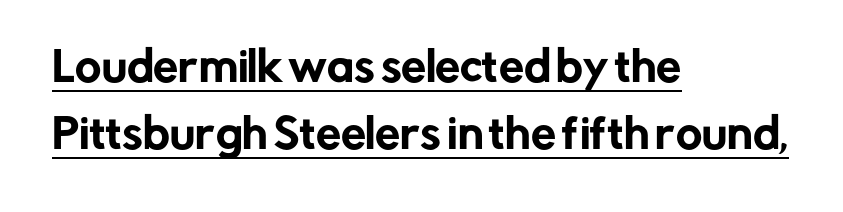
The image shows 40 px sans-serif type, upright; set left-aligned, normal line spacing (1.68x), normal letter spacing, underlined; low stroke contrast and a medium x-height.
